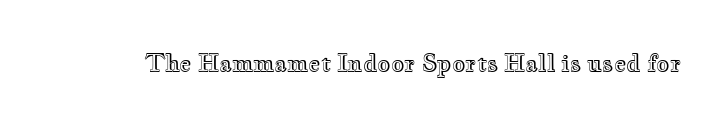
{"italic": "no", "underline": "no", "letter_spacing": "normal", "letter_spacing_em": 0.0, "glyph_px": 23}
